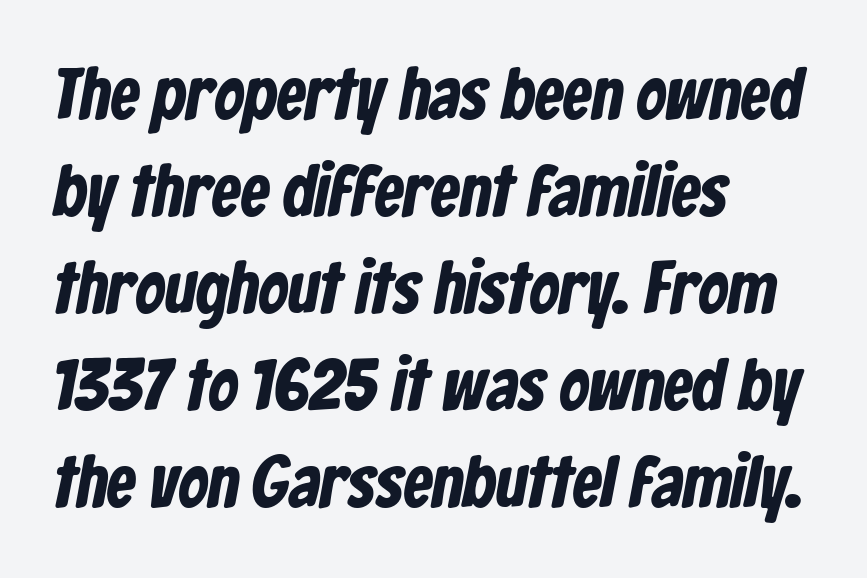
The image shows 73 px condensed sans-serif type; set left-aligned, normal line spacing (1.33x), normal letter spacing, not underlined; low stroke contrast and a medium x-height.
